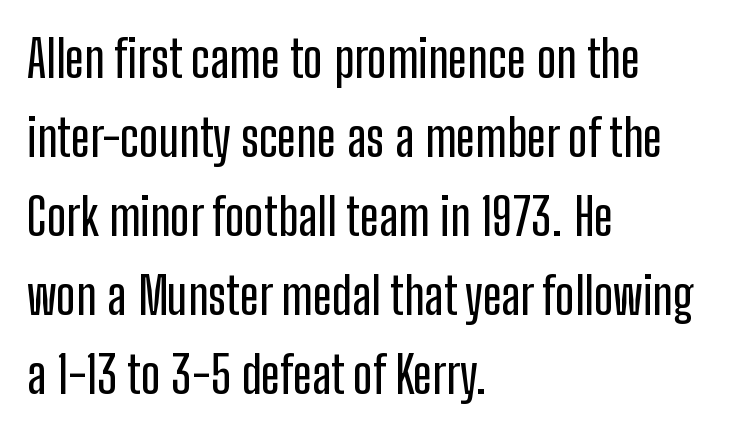
Characters remain perfectly vertical along every line. Vertically, the passage feels balanced, rows spaced as you'd expect. Each word holds together tightly as a unit, with standard inter-letter gaps. Teacher's note: observe the even left margin — that is flush-left alignment. Classification — sans serif.
